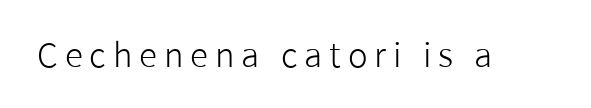
{"serif": "no", "italic": "no", "bold": "no", "weight": "light", "width": "normal", "stroke_contrast": "low", "x_height": "medium", "monospaced": "no", "underline": "no", "letter_spacing": "wide", "letter_spacing_em": 0.21, "glyph_px": 33}
